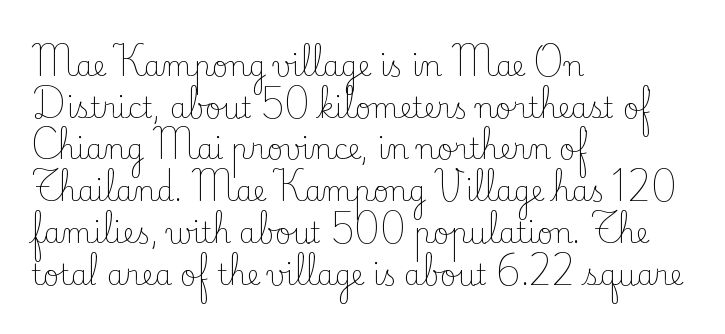
The image shows 28 px light serif type, upright; set left-aligned, normal line spacing (1.49x), normal letter spacing, not underlined; low stroke contrast and a small x-height.
